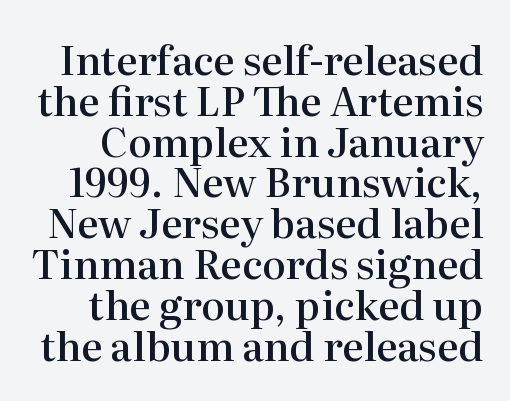
Q: Is the text bold? A: Semi-bold.
Q: Is the text italic (slanted)? A: No, it is upright.
Q: Is the typeface a serif or a sans-serif typeface? A: Serif.
Q: Is the text underlined? A: No.
Q: Is the spacing between letters normal or unusually wide? A: Normal.
Q: Is the spacing between lines tight, normal or loose? A: Tight.
Q: Width (condensed, normal, or wide)? A: Normal.
Q: Stroke contrast? A: High.
Q: x-height? A: Medium.
Q: Monospaced? A: No.
